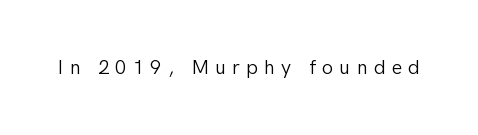
{"italic": "no", "bold": "no", "underline": "no", "letter_spacing": "wide", "letter_spacing_em": 0.31, "glyph_px": 20}
